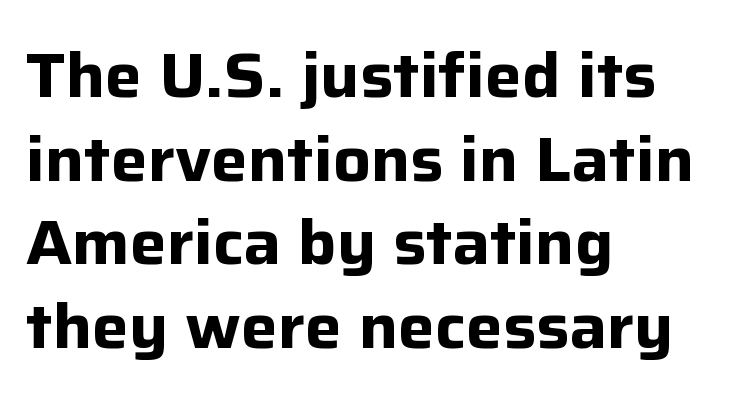
A typesetter would call this proportional, since set widths differ per character. Vertically, the passage feels balanced, rows spaced as you'd expect. These words are printed bold, with thick strokes throughout. The letters stand straight up with perfectly vertical stems.
